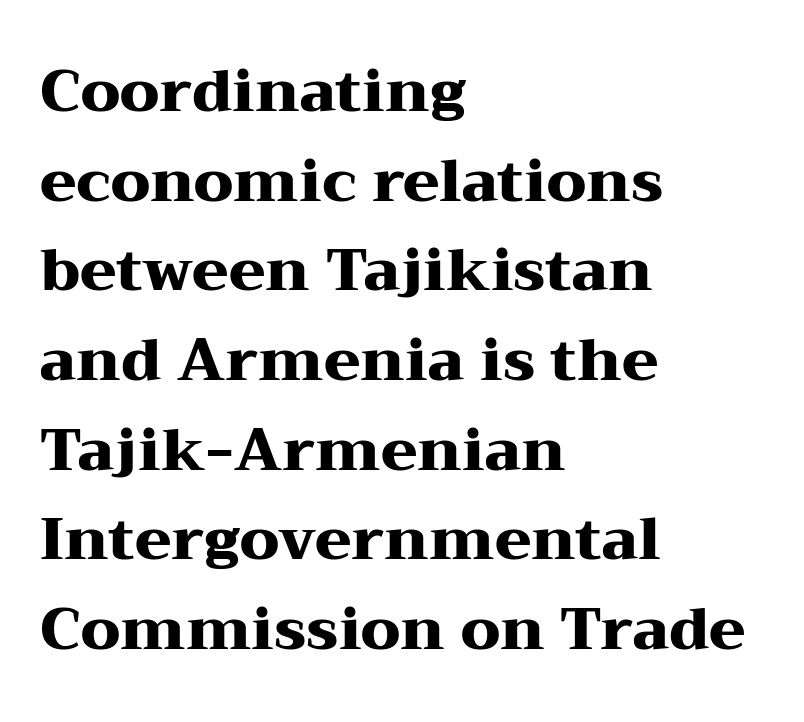
The image shows 59 px heavy, wide serif type, upright; set left-aligned, normal line spacing (1.52x), normal letter spacing, not underlined; medium stroke contrast and a medium x-height.
